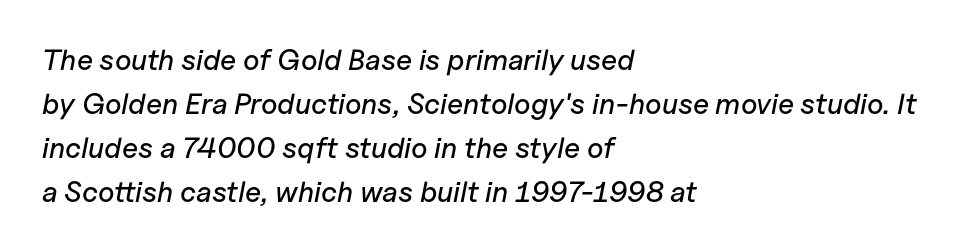
The image shows 29 px text type, italic (leaning right); set left-aligned, normal line spacing (1.52x), normal letter spacing, not underlined; low stroke contrast and a medium x-height.
